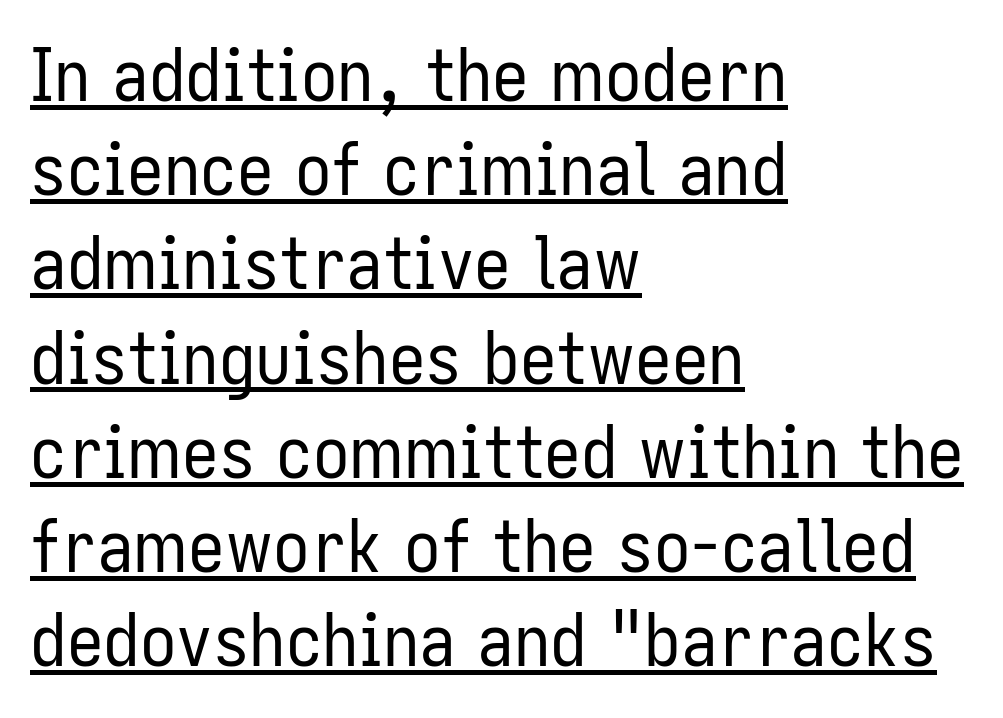
A typesetter would call this zero additional tracking. Look at the bottom of the vertical strokes: they stop flat, with no serifs. Spacing verdict: proportional, widths tailored to each character. The specimen reads as upright at a glance. What's the leading like? Ordinary, nothing unusual.
